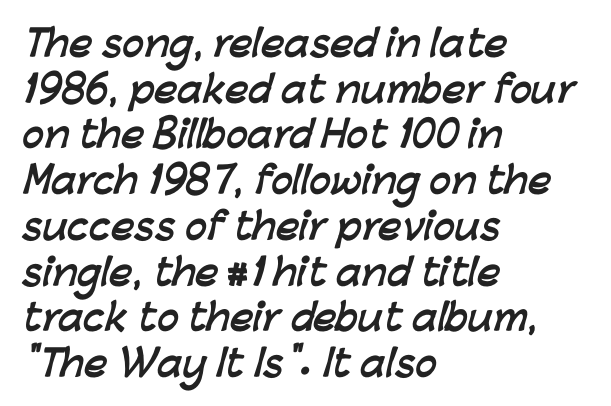
{"serif": "no", "bold": "yes", "weight": "semibold", "width": "normal", "stroke_contrast": "low", "x_height": "medium", "monospaced": "no", "underline": "no", "align": "left", "line_spacing": "normal", "line_spacing_ratio": 1.27, "letter_spacing": "normal", "letter_spacing_em": 0.0, "glyph_px": 36}
